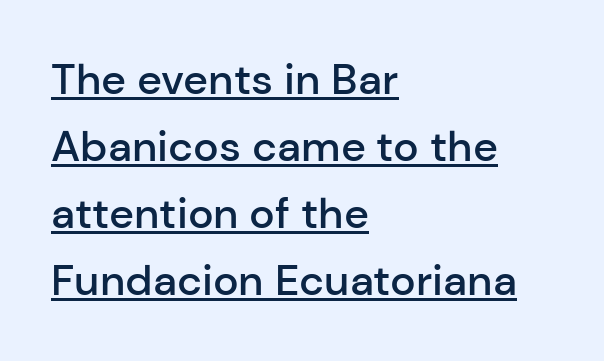
These lines were composed using upright roman letters. The face used here is a sans, in the tradition of grotesques and geometrics. The tracking reads as untouched default to a designer's eye. The passage shown is typed in a proportional face where columns would drift.
